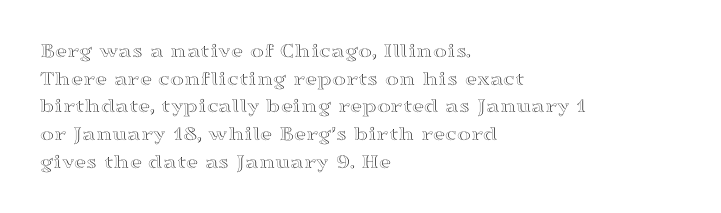
Q: Is the text italic (slanted)? A: No, it is upright.
Q: Is the text underlined? A: No.
Q: How is the paragraph aligned? A: Left-aligned.
Q: Is the spacing between letters normal or unusually wide? A: Normal.
Q: Is the spacing between lines tight, normal or loose? A: Normal.
